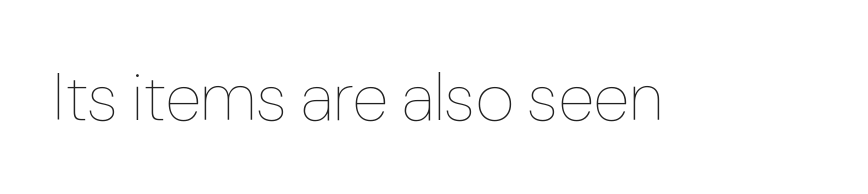
Q: Is the text bold? A: No.
Q: Is the text italic (slanted)? A: No, it is upright.
Q: Is the text underlined? A: No.
Q: Is the spacing between letters normal or unusually wide? A: Normal.
Q: Width (condensed, normal, or wide)? A: Normal.
Q: Stroke contrast? A: Low.
Q: x-height? A: Medium.
Q: Monospaced? A: No.
